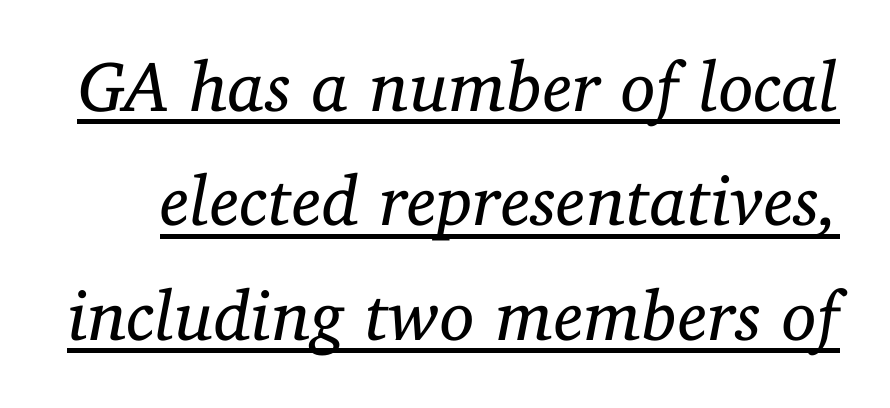
Q: Is the text bold? A: No.
Q: Is the text italic (slanted)? A: Yes, it leans right by about 11 degrees.
Q: Is the typeface a serif or a sans-serif typeface? A: Serif.
Q: Is the text underlined? A: Yes.
Q: Is the spacing between letters normal or unusually wide? A: Normal.
Q: Is the spacing between lines tight, normal or loose? A: Normal.
Q: Width (condensed, normal, or wide)? A: Normal.
Q: Stroke contrast? A: Low.
Q: x-height? A: Medium.
Q: Monospaced? A: No.
